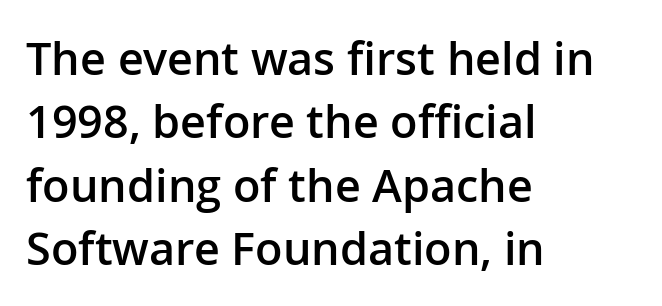
{"serif": "no", "italic": "no", "bold": "semi", "weight": "semibold", "width": "normal", "stroke_contrast": "low", "x_height": "medium", "monospaced": "no", "underline": "no", "align": "left", "line_spacing": "normal", "line_spacing_ratio": 1.41, "letter_spacing": "normal", "letter_spacing_em": 0.0, "glyph_px": 45}
